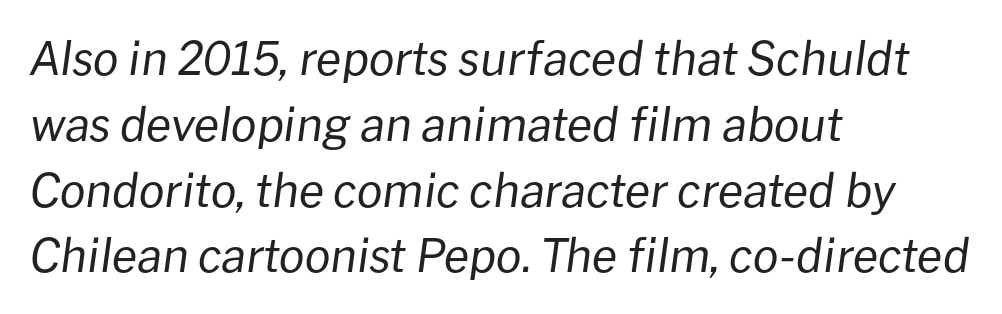
Q: Is the text bold? A: No.
Q: Is the text italic (slanted)? A: Yes, it leans right by about 8 degrees.
Q: Is the text underlined? A: No.
Q: How is the paragraph aligned? A: Left-aligned.
Q: Is the spacing between letters normal or unusually wide? A: Normal.
Q: Is the spacing between lines tight, normal or loose? A: Normal.
Q: Width (condensed, normal, or wide)? A: Normal.
Q: Stroke contrast? A: Low.
Q: x-height? A: Medium.
Q: Monospaced? A: No.
